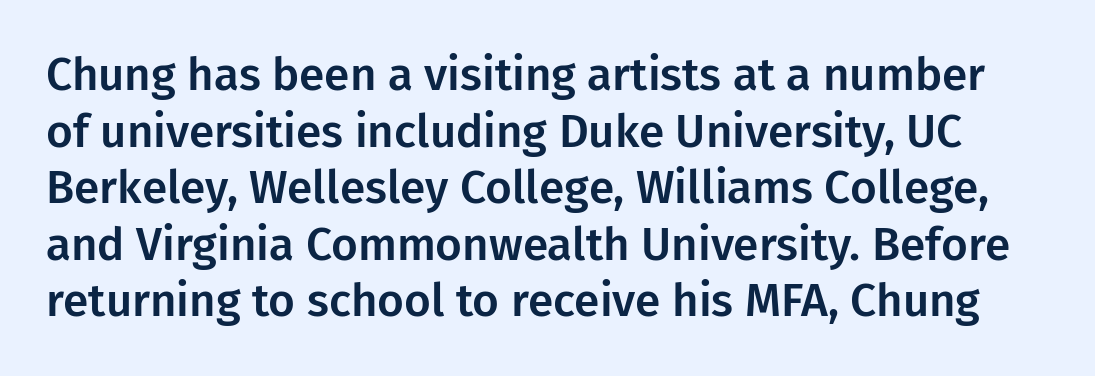
Q: Is the text italic (slanted)? A: No, it is upright.
Q: Is the typeface a serif or a sans-serif typeface? A: Sans-serif.
Q: Is the text underlined? A: No.
Q: Is the spacing between letters normal or unusually wide? A: Normal.
Q: Width (condensed, normal, or wide)? A: Normal.
Q: Stroke contrast? A: Low.
Q: x-height? A: Medium.
Q: Monospaced? A: No.
